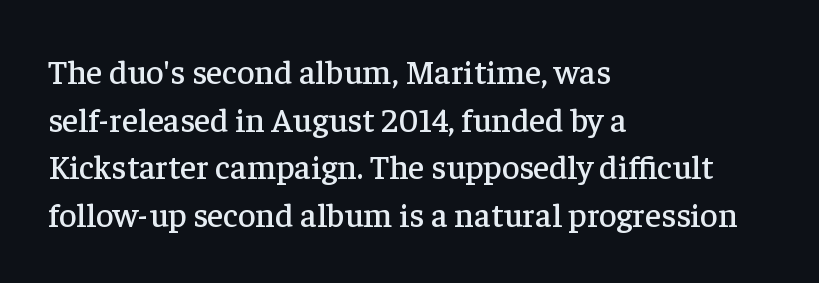
{"serif": "yes", "italic": "no", "width": "normal", "stroke_contrast": "low", "x_height": "medium", "monospaced": "no", "underline": "no", "align": "left", "line_spacing": "normal", "line_spacing_ratio": 1.4, "letter_spacing": "normal", "letter_spacing_em": 0.0, "glyph_px": 34}
